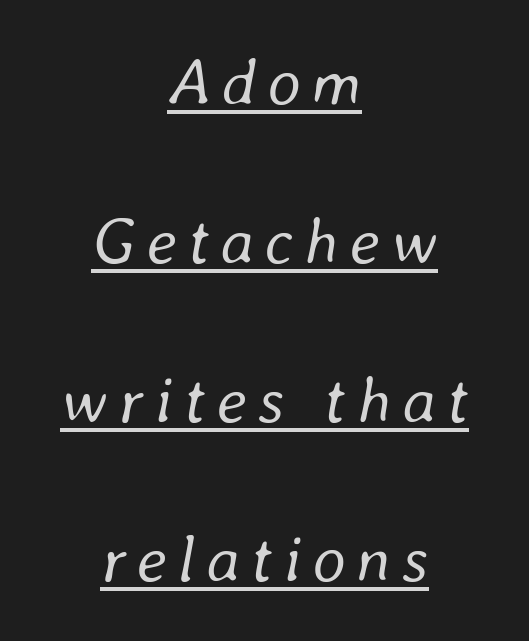
The image shows 66 px regular-weight type, italic (leaning right); set centered, loose line spacing (2.41x), underlined; low stroke contrast and a medium x-height.
